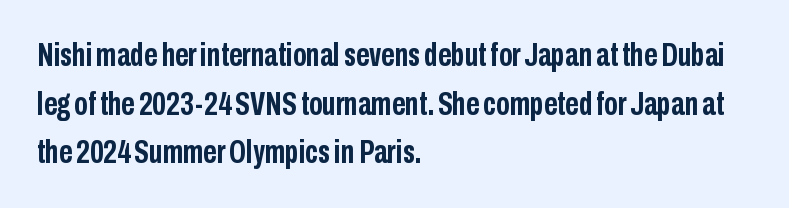
Q: Is the text bold? A: Yes.
Q: Is the text italic (slanted)? A: No, it is upright.
Q: Is the typeface a serif or a sans-serif typeface? A: Sans-serif.
Q: Is the text underlined? A: No.
Q: How is the paragraph aligned? A: Left-aligned.
Q: Is the spacing between letters normal or unusually wide? A: Normal.
Q: Is the spacing between lines tight, normal or loose? A: Normal.
Q: Width (condensed, normal, or wide)? A: Condensed.
Q: Stroke contrast? A: Low.
Q: x-height? A: Medium.
Q: Monospaced? A: No.
